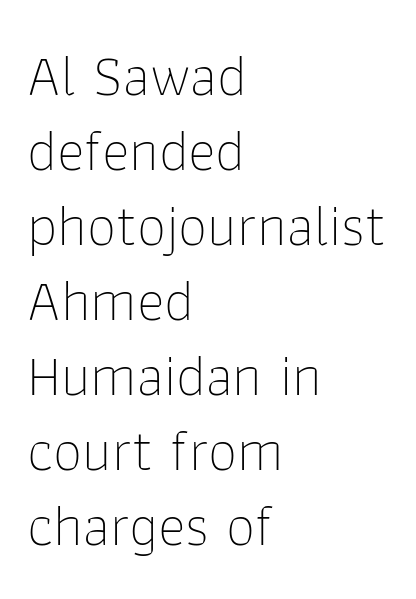
Quick note: underline off. No italicization has been applied; the sample stays upright. Normally led — the rows are evenly, conventionally spaced. These lines are set flush left with a ragged right edge. Stems and bowls with no extra thickness — not bold. What stands out about the letter spacing? Nothing — it is the standard amount.
